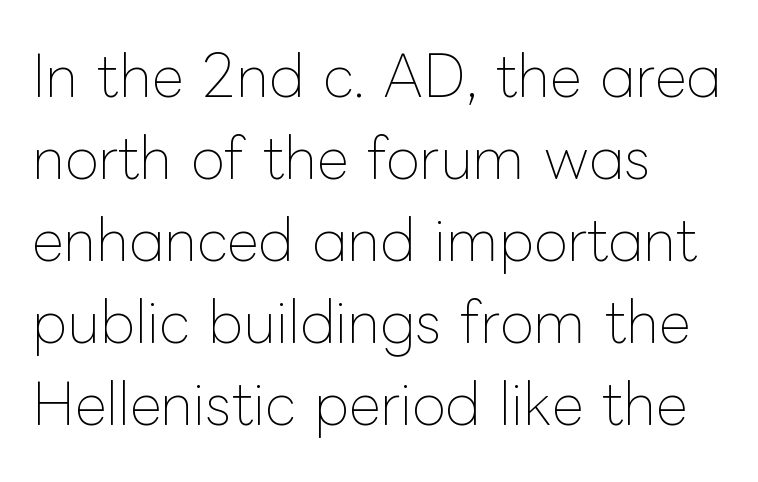
The image shows 55 px thin type, upright; set left-aligned, normal line spacing (1.49x), normal letter spacing, not underlined; low stroke contrast and a medium x-height.
